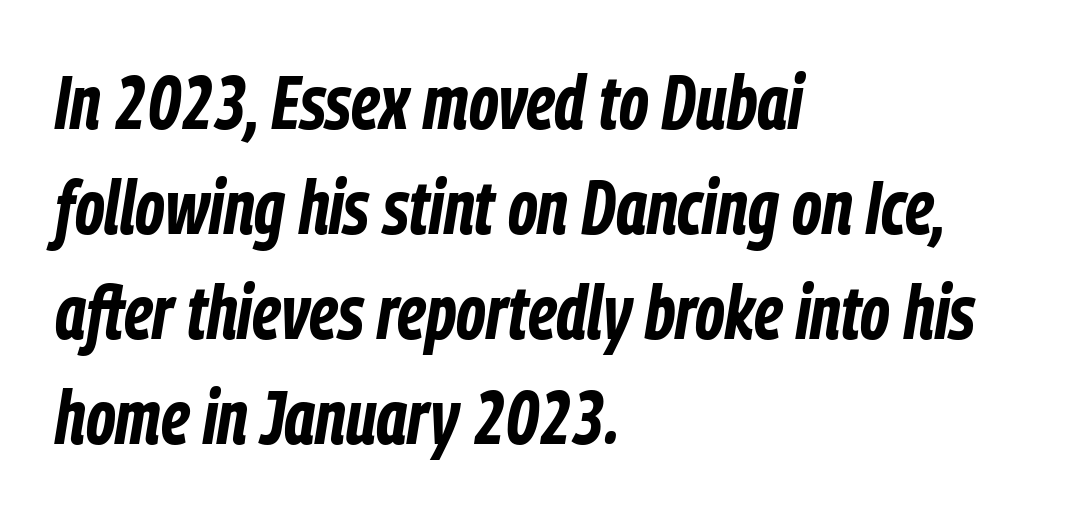
The rendering anchors every line to the left-hand side. Rule under the text: the space is simply empty. One glance says typical: line gaps are just what's usual. The type is set solid horizontally, with unmodified tracking. Notice how the stems are inclined rather than vertical — that's the hallmark of italics. Set as a true bold cut, around the 700 mark.
